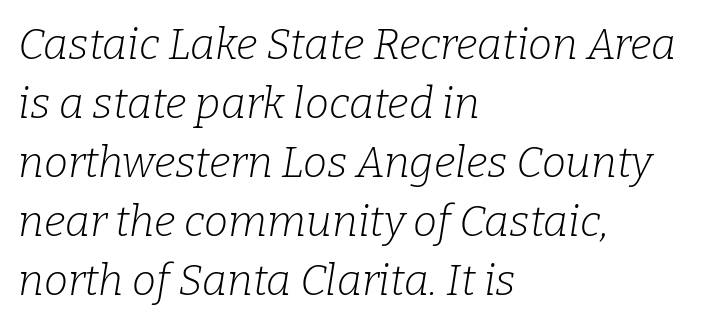
The image shows 43 px light serif type, italic (leaning right); set left-aligned, normal line spacing (1.37x), normal letter spacing, not underlined; low stroke contrast and a medium x-height.
